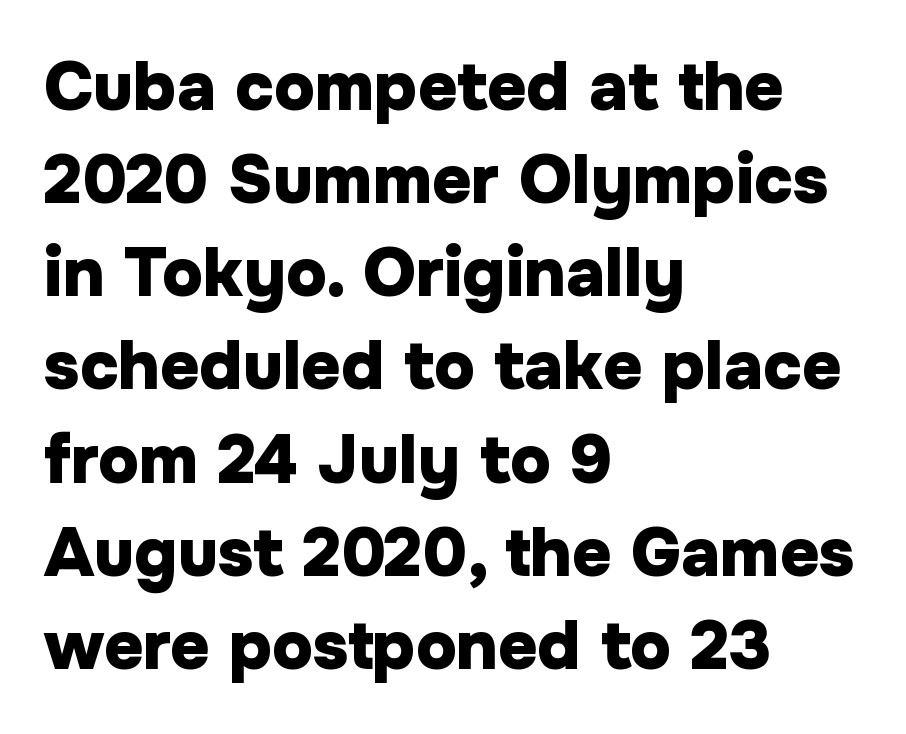
The passage shown is typed in a proportional face where columns would drift. The passage shown is emphatically bold. The typography opts for an upright posture over an oblique one. Is the block centered? No — it sits flush against the left margin.
